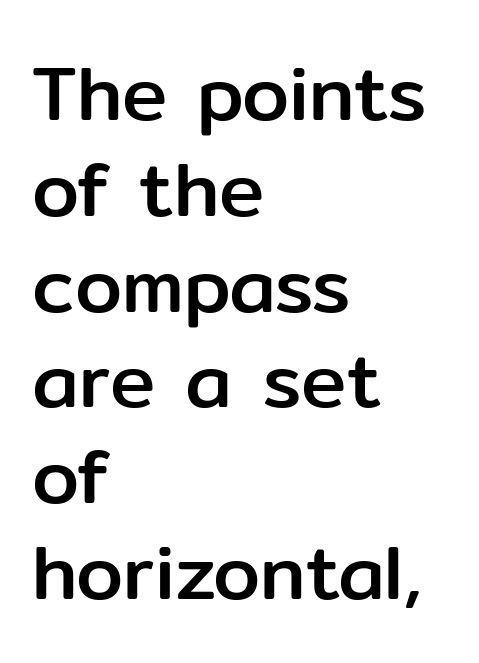
{"serif": "no", "italic": "no", "width": "normal", "stroke_contrast": "low", "x_height": "medium", "monospaced": "no", "underline": "no", "align": "left", "line_spacing": "normal", "line_spacing_ratio": 1.26, "letter_spacing": "normal", "letter_spacing_em": 0.0, "glyph_px": 76}
